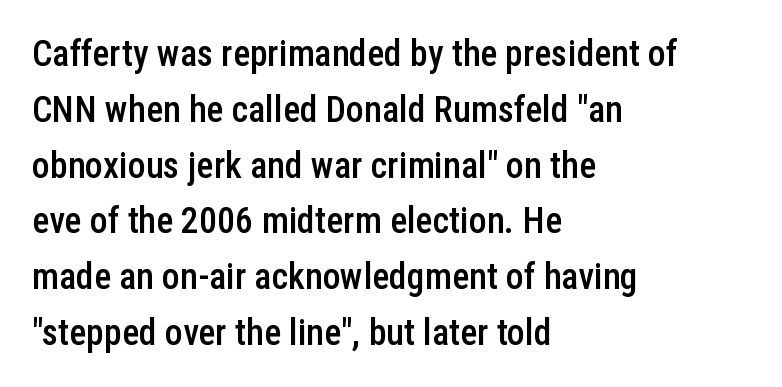
{"serif": "no", "italic": "no", "bold": "semi", "weight": "semibold", "width": "condensed", "stroke_contrast": "low", "x_height": "medium", "monospaced": "no", "underline": "no", "align": "left", "line_spacing": "normal", "line_spacing_ratio": 1.55, "letter_spacing": "normal", "letter_spacing_em": 0.0, "glyph_px": 36}
